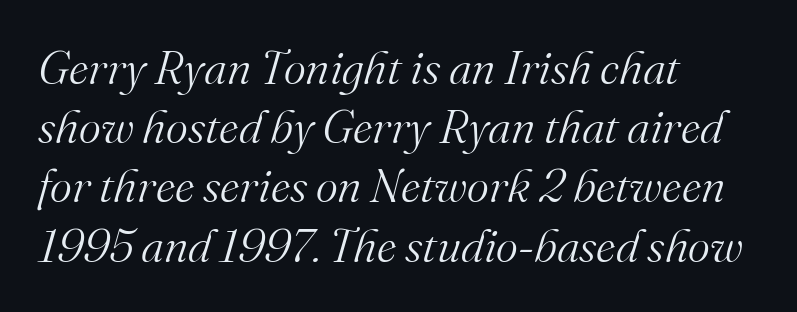
The image shows 47 px light serif type, italic (leaning right); set left-aligned, normal line spacing (1.26x), normal letter spacing, not underlined; medium stroke contrast and a small x-height.
